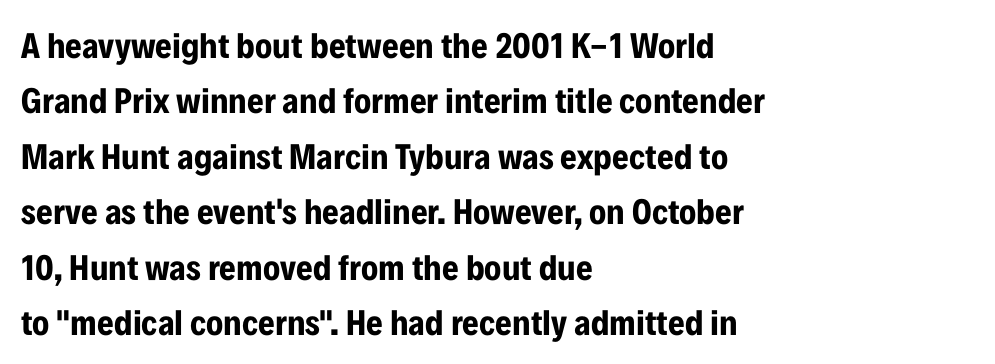
{"serif": "no", "italic": "no", "bold": "yes", "weight": "bold", "width": "condensed", "stroke_contrast": "low", "x_height": "medium", "monospaced": "no", "underline": "no", "align": "left", "line_spacing": "normal", "line_spacing_ratio": 1.54, "letter_spacing": "normal", "letter_spacing_em": 0.0, "glyph_px": 36}
